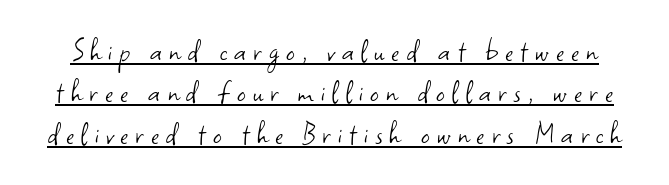
Ink coverage per letter is moderate at most. The passage shown is typed in a proportional face where columns would drift. The gaps between neighbouring characters are conspicuously large. Caption: lettering with a line underneath. Stroke terminals: plain, sans-serif.
